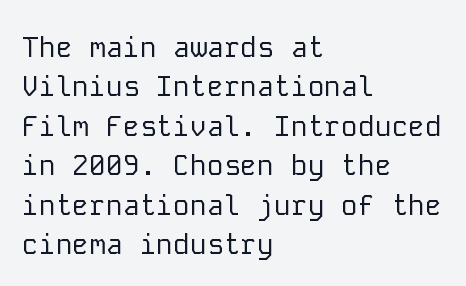
Letters have the restrained weight of plain body copy at most. Spacing verdict: monospaced, one width for all characters. Grotesque or geometric, the face here clearly has no serifs. The glyphs are unaccompanied by any horizontal stroke below them. The text block is weighted toward the left margin, trailing off unevenly rightward.
